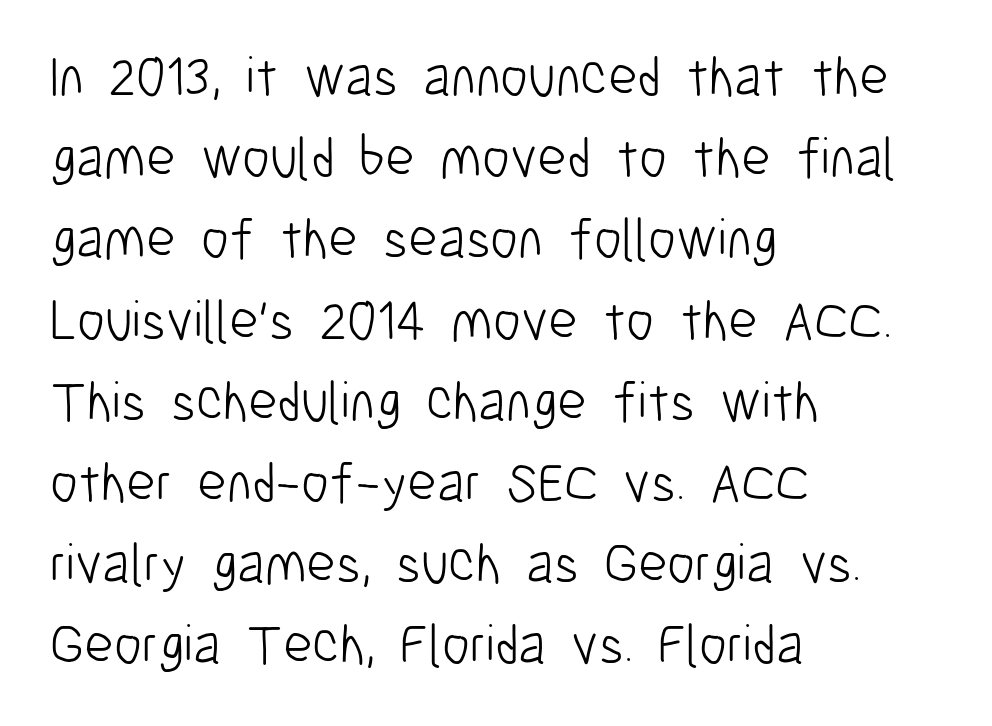
The image shows 56 px light, condensed sans-serif type, upright; set left-aligned, normal line spacing (1.45x), normal letter spacing, not underlined; low stroke contrast and a medium x-height.
